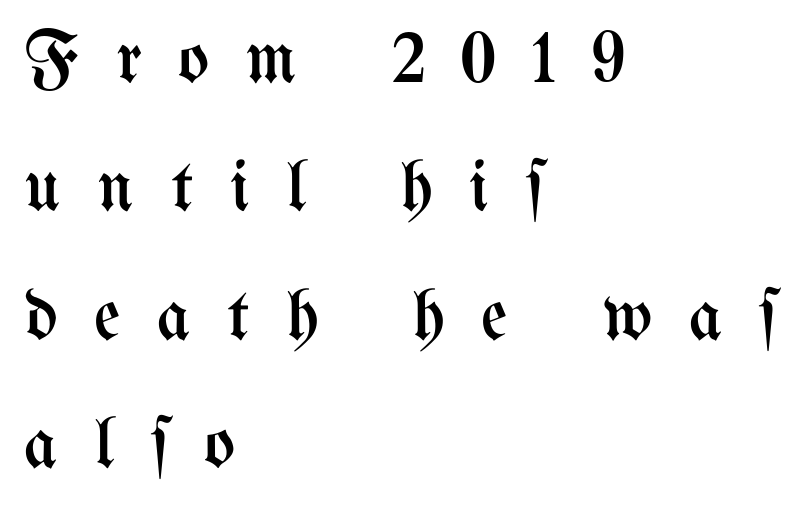
{"italic": "no", "bold": "no", "weight": "regular", "width": "condensed", "stroke_contrast": "medium", "x_height": "medium", "monospaced": "no", "underline": "no", "align": "left", "line_spacing_ratio": 1.76, "letter_spacing": "wide", "letter_spacing_em": 0.5, "glyph_px": 73}
